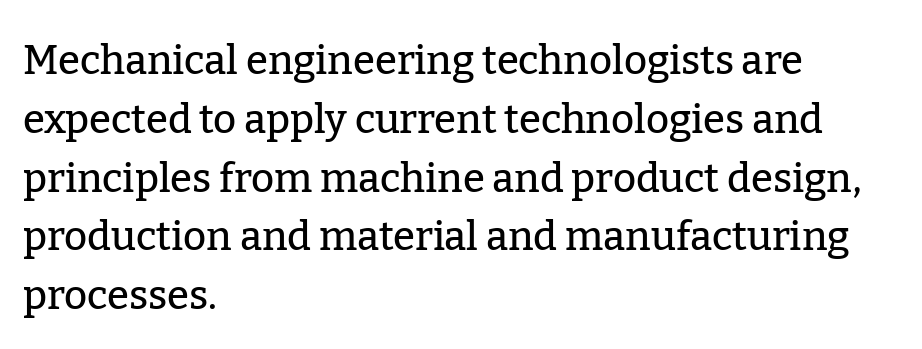
The image shows 40 px serif type, upright; set left-aligned, normal line spacing (1.47x), normal letter spacing, not underlined; low stroke contrast and a medium x-height.
